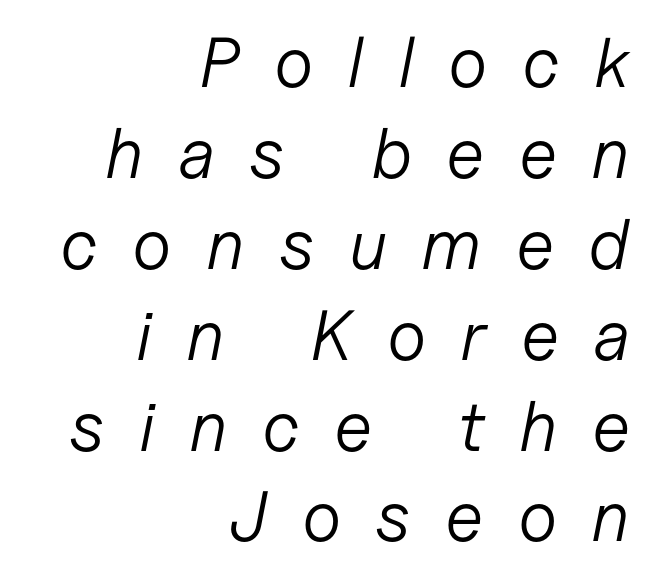
The image shows 71 px light type, italic (leaning right); set right-aligned, normal line spacing (1.28x), unusually wide letter spacing (+0.48 em), not underlined; low stroke contrast and a medium x-height.
